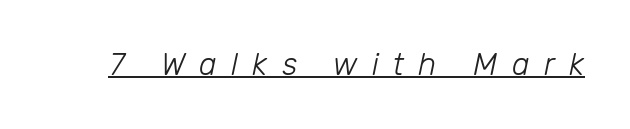
The image shows 31 px light type, italic (leaning right); set unusually wide letter spacing (+0.46 em), underlined; low stroke contrast and a medium x-height.
